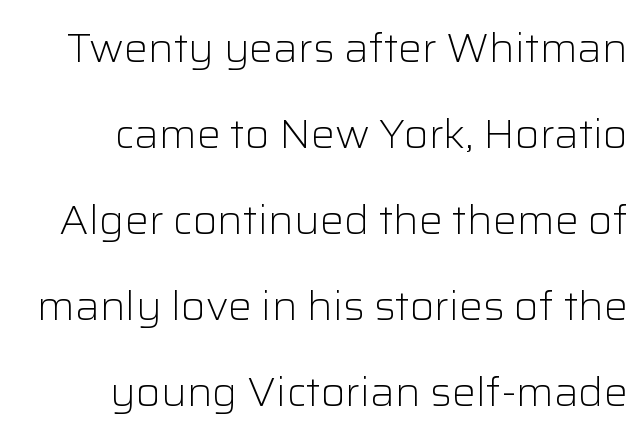
{"serif": "no", "italic": "no", "bold": "no", "weight": "light", "width": "normal", "stroke_contrast": "low", "x_height": "medium", "monospaced": "no", "underline": "no", "align": "right", "line_spacing": "loose", "line_spacing_ratio": 2.15, "letter_spacing": "normal", "letter_spacing_em": 0.0, "glyph_px": 40}
